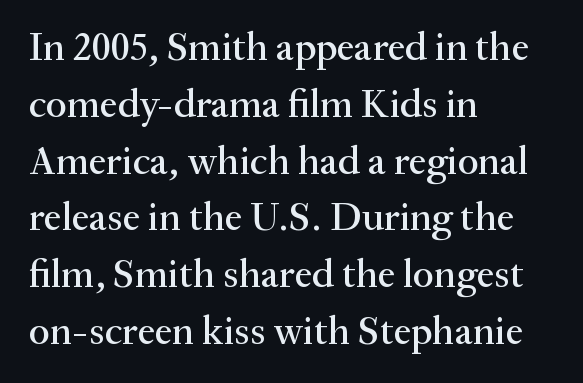
The image shows 40 px serif type, upright; set left-aligned, normal line spacing (1.42x), normal letter spacing, not underlined; medium stroke contrast and a small x-height.
